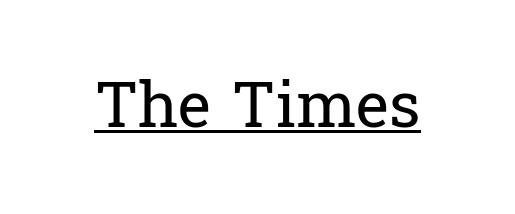
{"serif": "yes", "italic": "no", "bold": "no", "weight": "regular", "width": "normal", "stroke_contrast": "low", "x_height": "medium", "monospaced": "no", "underline": "yes", "letter_spacing": "normal", "letter_spacing_em": 0.0, "glyph_px": 63}
